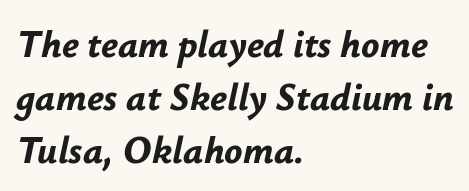
Q: Is the text bold? A: Yes.
Q: Is the text italic (slanted)? A: Yes, it leans right by about 12 degrees.
Q: Is the text underlined? A: No.
Q: How is the paragraph aligned? A: Left-aligned.
Q: Is the spacing between letters normal or unusually wide? A: Normal.
Q: Is the spacing between lines tight, normal or loose? A: Normal.
Q: Width (condensed, normal, or wide)? A: Normal.
Q: Stroke contrast? A: Low.
Q: x-height? A: Small.
Q: Monospaced? A: No.
